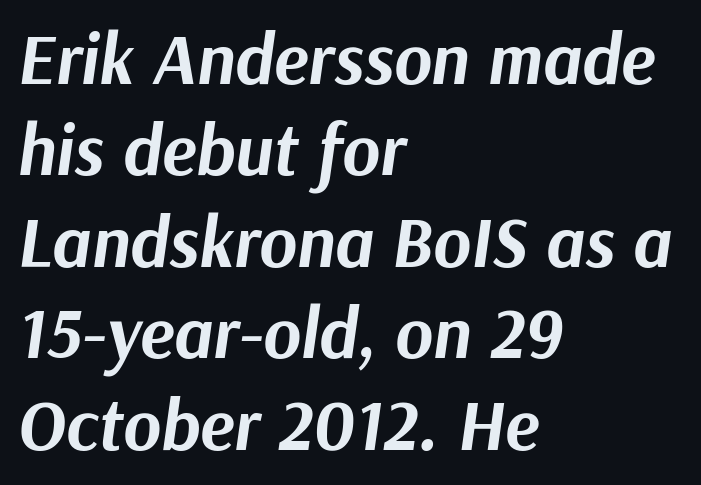
The image shows 72 px bold type, italic (leaning right); set left-aligned, normal line spacing (1.27x), normal letter spacing, not underlined; medium stroke contrast and a medium x-height.
